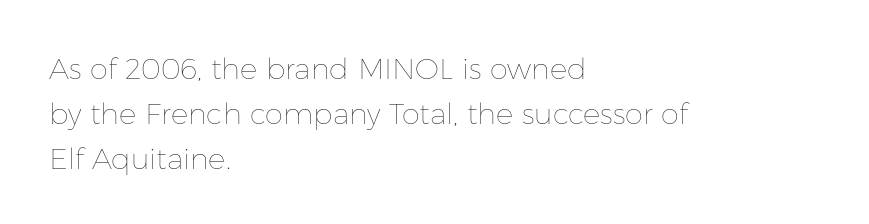
Q: Is the text bold? A: No.
Q: Is the text italic (slanted)? A: No, it is upright.
Q: Is the text underlined? A: No.
Q: How is the paragraph aligned? A: Left-aligned.
Q: Is the spacing between letters normal or unusually wide? A: Normal.
Q: Is the spacing between lines tight, normal or loose? A: Normal.
Q: Width (condensed, normal, or wide)? A: Normal.
Q: Stroke contrast? A: Low.
Q: x-height? A: Medium.
Q: Monospaced? A: No.
